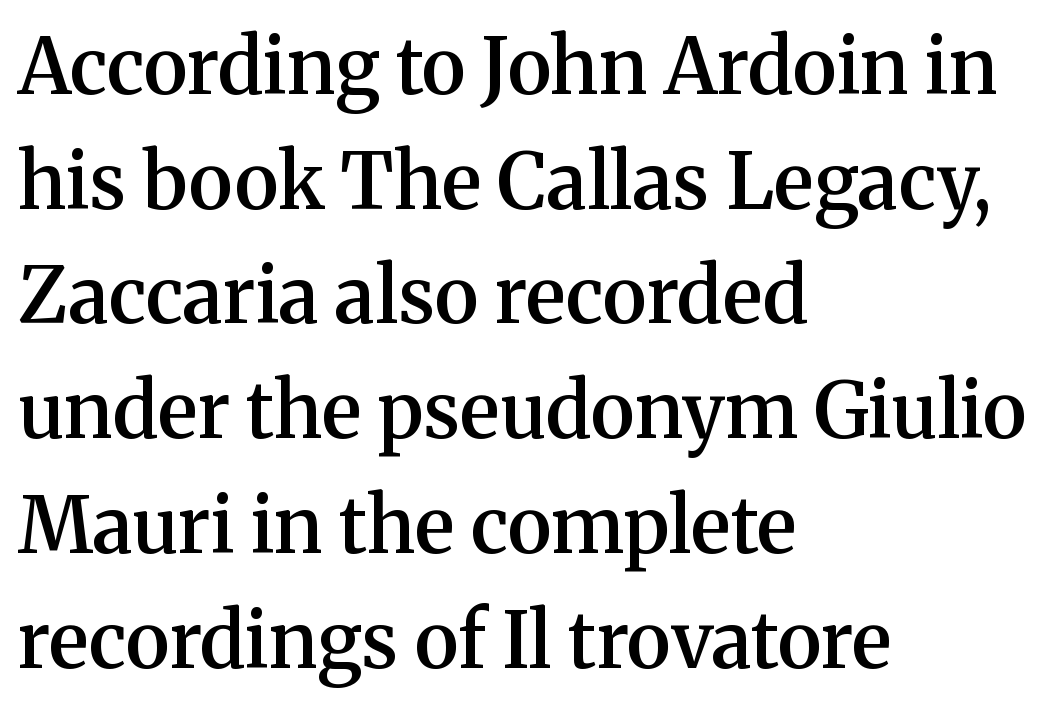
The rows are spaced the way most documents space them. The paragraph shown leans on its left margin. The characters look somewhat weighty, a semibold short of true bold. Has an underline been added? It has not.
